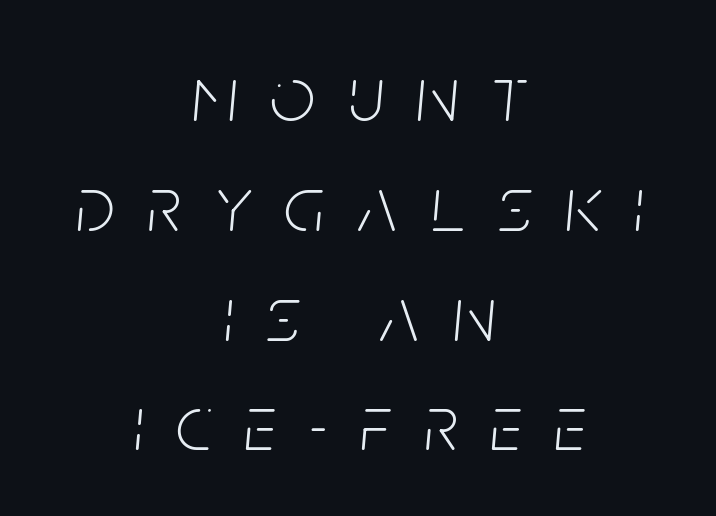
Q: Is the text bold? A: No.
Q: Is the text italic (slanted)? A: Yes, it leans right by about 5 degrees.
Q: Is the text underlined? A: No.
Q: How is the paragraph aligned? A: Centered.
Q: Is the spacing between letters normal or unusually wide? A: Unusually wide.
Q: Is the spacing between lines tight, normal or loose? A: Normal.
Q: Width (condensed, normal, or wide)? A: Condensed.
Q: Stroke contrast? A: Low.
Q: x-height? A: Large.
Q: Monospaced? A: No.
